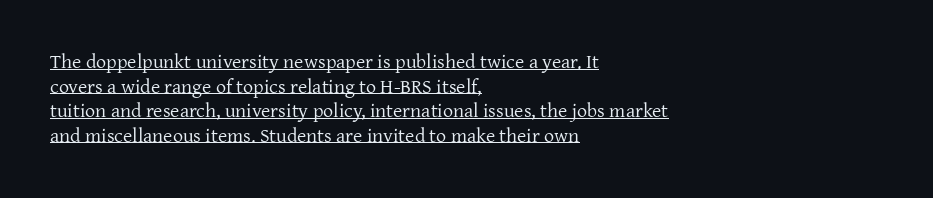
The image shows 20 px text type, upright; set left-aligned, line spacing 1.23x, normal letter spacing, underlined.
